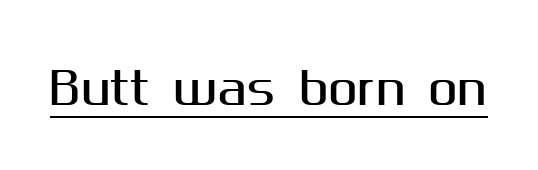
Q: Is the text italic (slanted)? A: No, it is upright.
Q: Is the typeface a serif or a sans-serif typeface? A: Sans-serif.
Q: Is the text underlined? A: Yes.
Q: Is the spacing between letters normal or unusually wide? A: Normal.
Q: Width (condensed, normal, or wide)? A: Normal.
Q: Stroke contrast? A: Medium.
Q: x-height? A: Medium.
Q: Monospaced? A: No.
